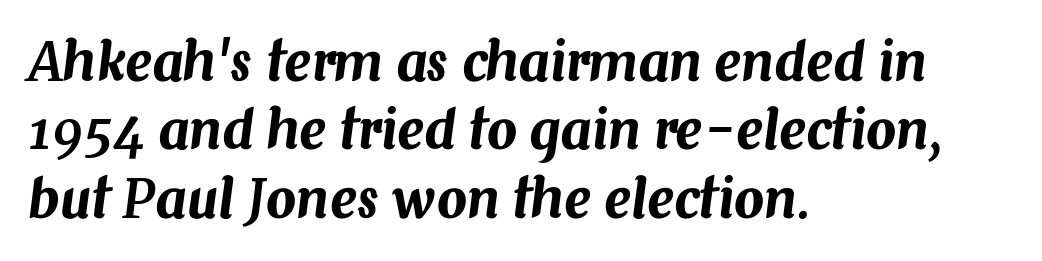
Q: Is the text italic (slanted)? A: Yes, it leans right by about 7 degrees.
Q: Is the text underlined? A: No.
Q: How is the paragraph aligned? A: Left-aligned.
Q: Is the spacing between letters normal or unusually wide? A: Normal.
Q: Is the spacing between lines tight, normal or loose? A: Normal.
Q: Width (condensed, normal, or wide)? A: Normal.
Q: Stroke contrast? A: Medium.
Q: x-height? A: Medium.
Q: Monospaced? A: No.
